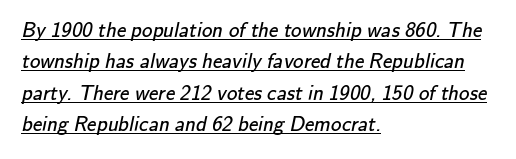
What stands out about the letter spacing? Nothing — it is the standard amount. Quick note: underline on. Heft: none added — not bold. A classic flush-left, rag-right setting is used for this passage. Leading matches the norm, producing a regular column.
